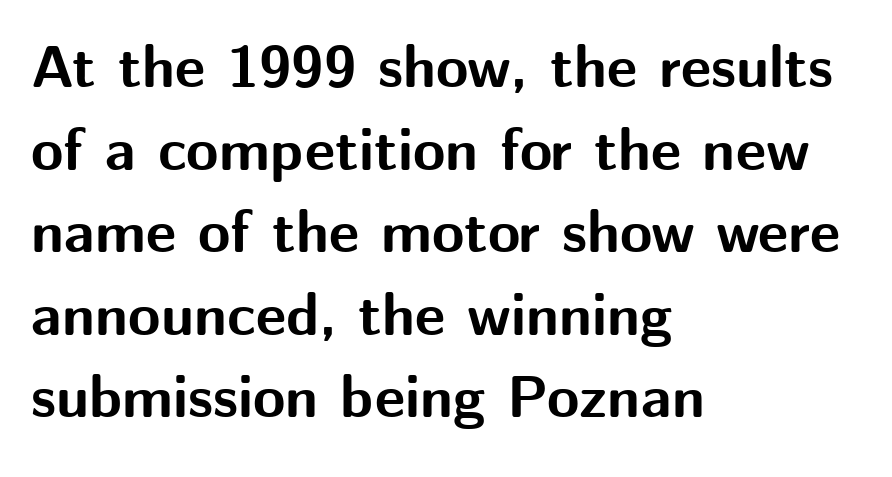
{"serif": "no", "italic": "no", "bold": "yes", "weight": "bold", "width": "normal", "stroke_contrast": "medium", "x_height": "medium", "monospaced": "no", "underline": "no", "align": "left", "line_spacing": "normal", "line_spacing_ratio": 1.4, "letter_spacing": "normal", "letter_spacing_em": 0.0, "glyph_px": 59}
